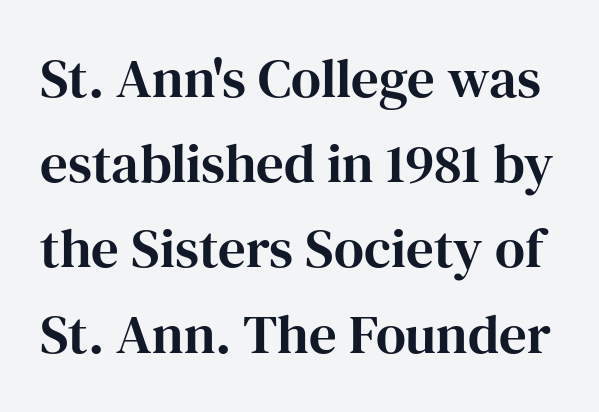
The image shows 55 px serif type, upright; set normal line spacing (1.55x), normal letter spacing, not underlined; high stroke contrast and a medium x-height.
